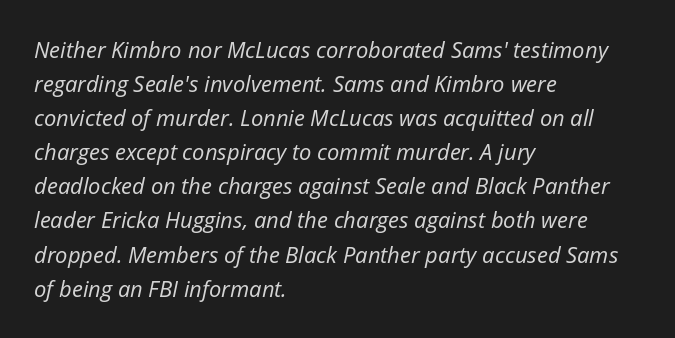
The image shows 22 px text type, italic (leaning right); set left-aligned, normal line spacing (1.55x), normal letter spacing, not underlined.
